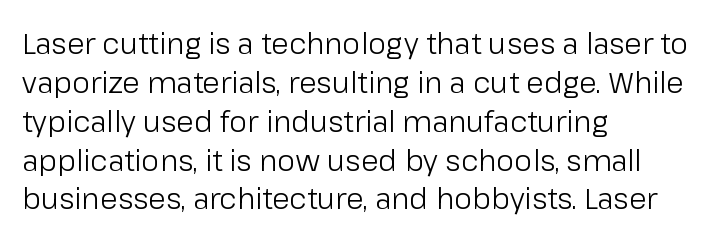
{"serif": "no", "italic": "no", "bold": "no", "weight": "light", "width": "normal", "stroke_contrast": "low", "x_height": "medium", "monospaced": "no", "underline": "no", "align": "left", "line_spacing": "normal", "line_spacing_ratio": 1.34, "letter_spacing": "normal", "letter_spacing_em": 0.0, "glyph_px": 29}
